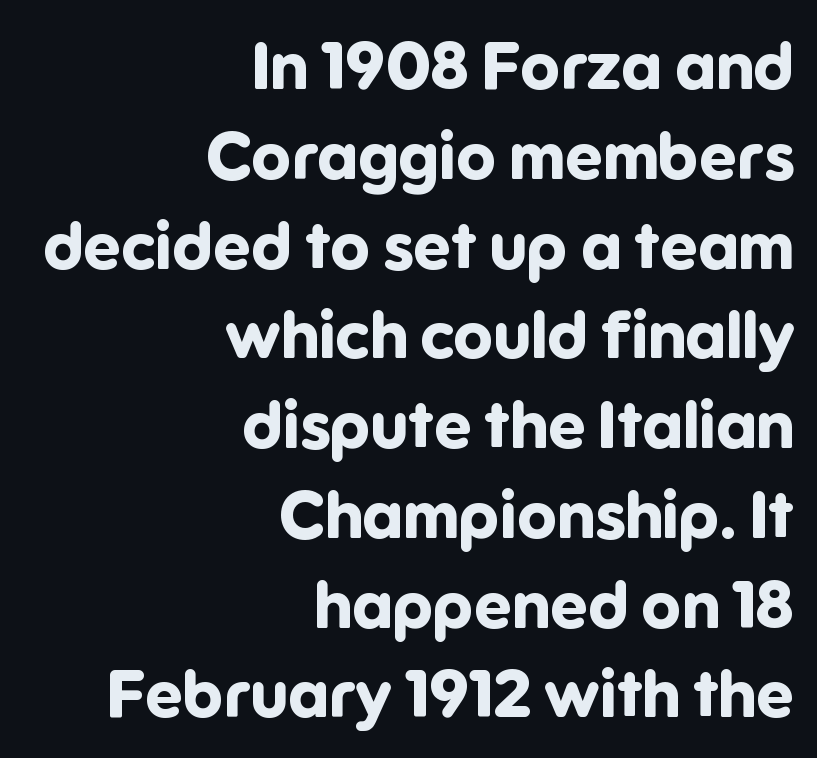
The image shows 66 px bold sans-serif type, upright; set right-aligned, normal line spacing (1.36x), normal letter spacing, not underlined; low stroke contrast and a medium x-height.
